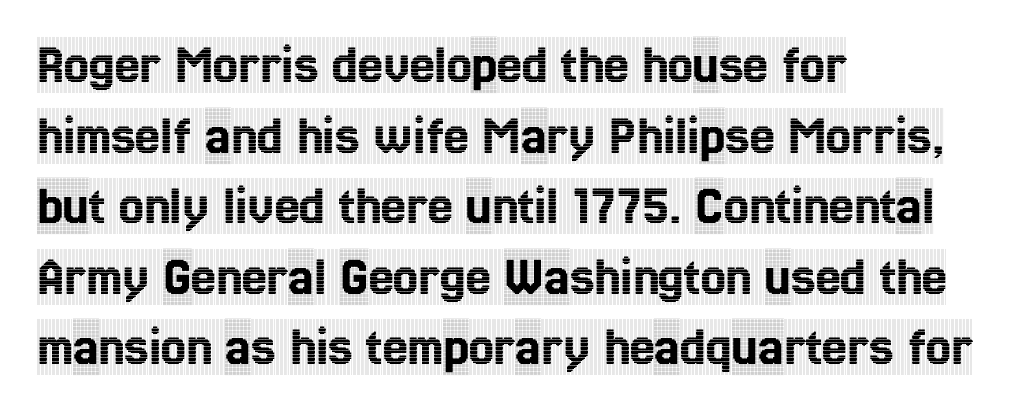
{"serif": "yes", "italic": "no", "width": "condensed", "x_height": "large", "monospaced": "no", "underline": "no", "align": "left", "line_spacing": "normal", "line_spacing_ratio": 1.26, "letter_spacing": "normal", "letter_spacing_em": 0.0, "glyph_px": 56}
